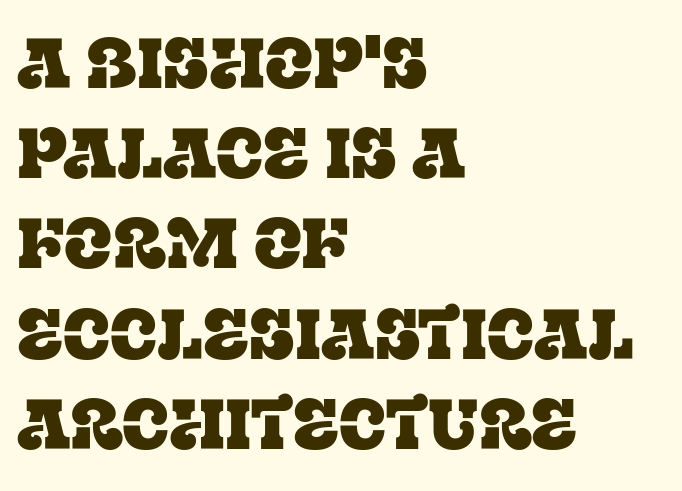
Horizontally, the lines are justified to the leading edge only. Regarding leading, the lines here are spaced in the standard way. No extra tracking has been applied to these lines. Typographically, this falls in the serif category. This is roman type, the default non-slanted kind. Think of a printed novel: that variable character pitch is what you see here.
